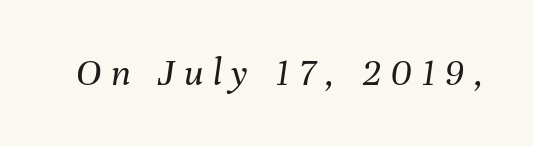
{"italic": "yes", "lean": "right", "slant_degrees": 8, "bold": "no", "weight": "regular", "width": "normal", "stroke_contrast": "medium", "x_height": "medium", "monospaced": "no", "underline": "no", "letter_spacing": "wide", "letter_spacing_em": 0.24, "glyph_px": 39}
